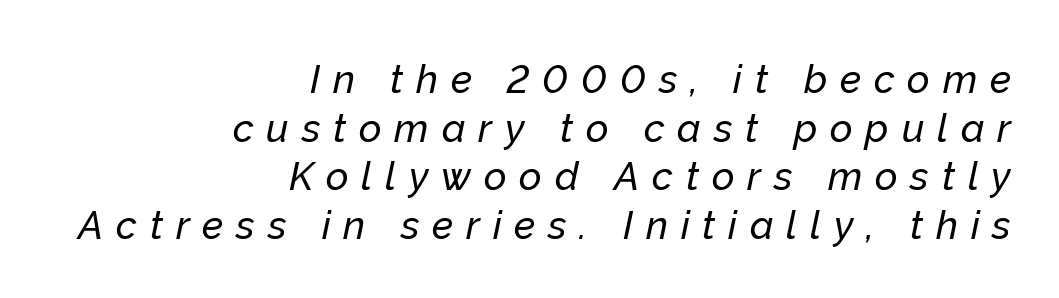
Decoration check: the copy has no underline. Notice how descenders clear the ascenders below comfortably — that's standard leading. Short note: letters widely spaced. Think of a printed novel: that variable character pitch is what you see here. Typeset ragged left — the right edge is the straight one.
